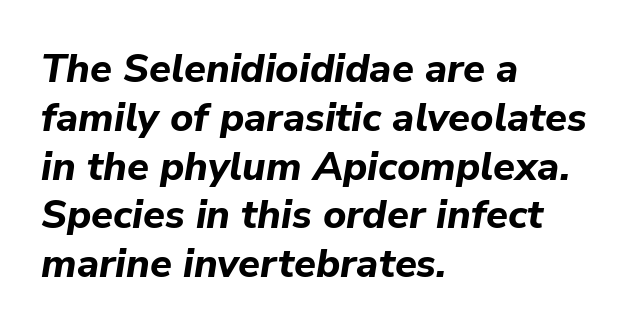
{"italic": "yes", "lean": "right", "slant_degrees": 9, "bold": "yes", "weight": "bold", "width": "normal", "stroke_contrast": "low", "x_height": "medium", "monospaced": "no", "underline": "no", "align": "left", "line_spacing_ratio": 1.22, "letter_spacing": "normal", "letter_spacing_em": 0.0, "glyph_px": 40}
